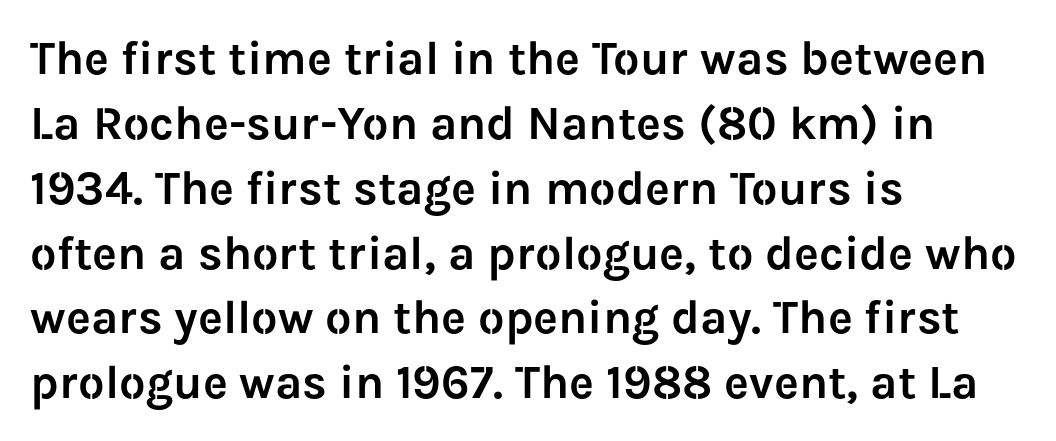
{"serif": "no", "italic": "no", "width": "normal", "stroke_contrast": "low", "x_height": "medium", "monospaced": "no", "underline": "no", "align": "left", "line_spacing": "normal", "line_spacing_ratio": 1.38, "letter_spacing": "normal", "letter_spacing_em": 0.0, "glyph_px": 47}
